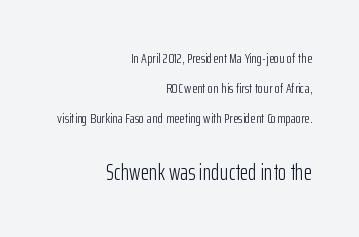
The strip under each line holds only bare page. Notice how the passage keeps a crisp vertical edge on the right only. Stroke thickness stays within the range of a standard reading face or lighter. Vertically, the passage feels expansive, rows floating well apart. A typesetter would mark this as roman, not italic.
